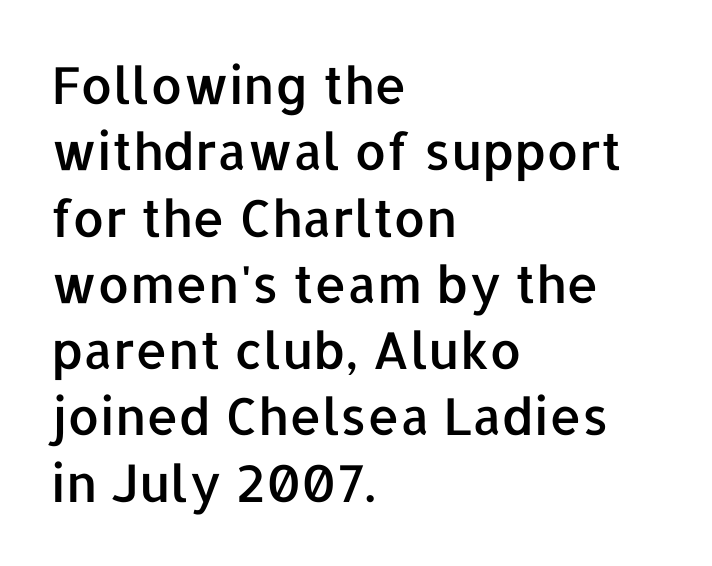
{"serif": "no", "italic": "no", "width": "normal", "stroke_contrast": "low", "x_height": "medium", "monospaced": "no", "underline": "no", "align": "left", "line_spacing": "normal", "line_spacing_ratio": 1.3, "letter_spacing": "normal", "letter_spacing_em": 0.0, "glyph_px": 51}
